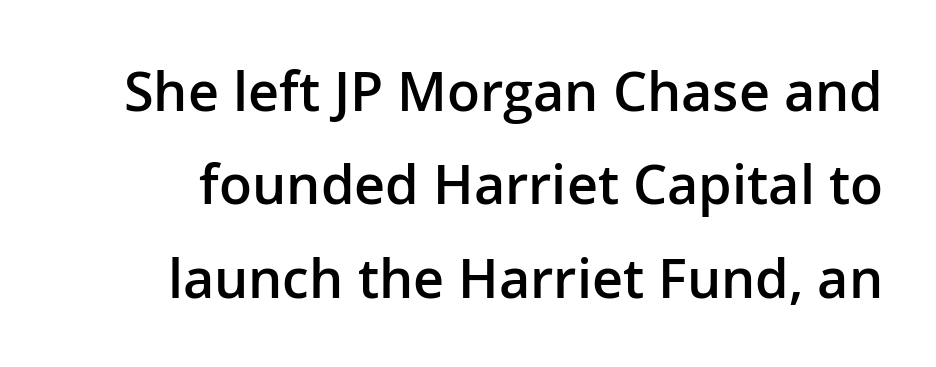
Q: Is the text bold? A: Semi-bold.
Q: Is the text italic (slanted)? A: No, it is upright.
Q: Is the typeface a serif or a sans-serif typeface? A: Sans-serif.
Q: Is the text underlined? A: No.
Q: Is the spacing between letters normal or unusually wide? A: Normal.
Q: Width (condensed, normal, or wide)? A: Normal.
Q: Stroke contrast? A: Low.
Q: x-height? A: Medium.
Q: Monospaced? A: No.
